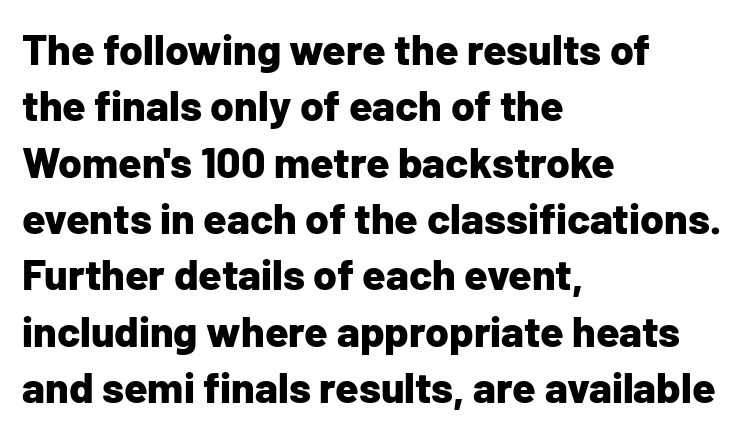
The font is running at its bold setting. A typesetter would label this face a sans. No italicization has been applied; the sample stays upright. Typeset ragged right — the left edge is the straight one. Spacing verdict: proportional, widths tailored to each character. Rule under the text: the space is simply empty.
